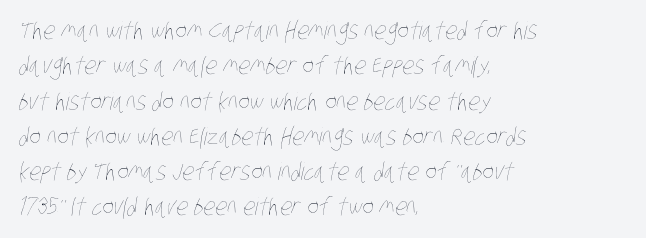
The image shows 24 px text type; set left-aligned, normal line spacing (1.47x), normal letter spacing, not underlined.
